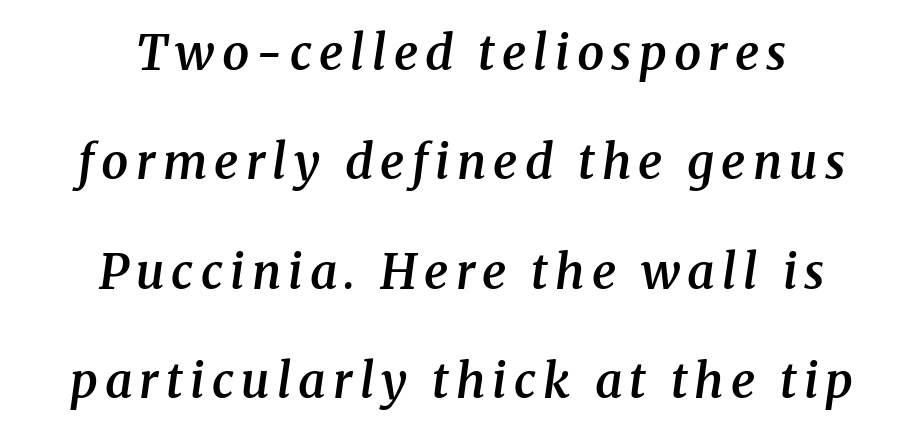
The image shows 48 px semibold serif type, italic (leaning right); set centered, loose line spacing (2.28x), not underlined; medium stroke contrast and a medium x-height.
